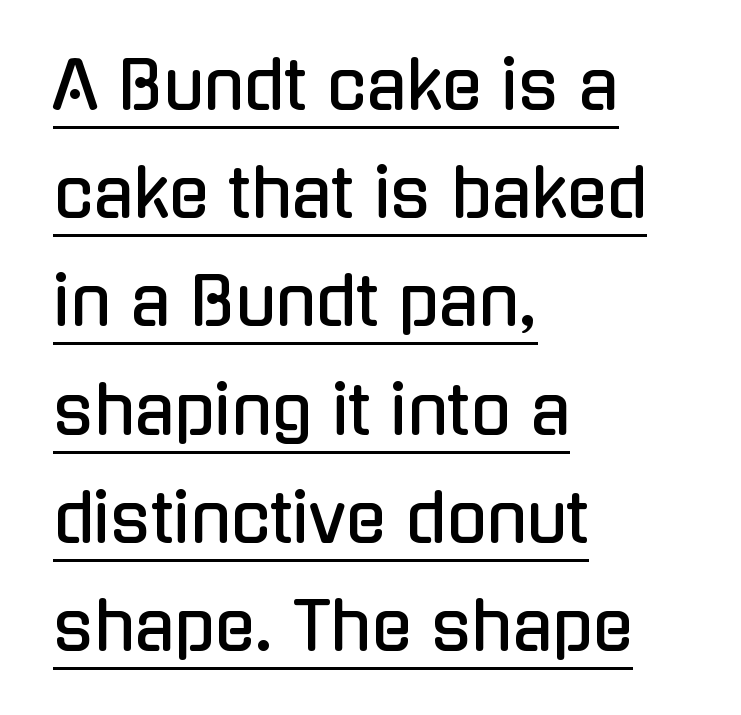
{"serif": "no", "italic": "no", "width": "condensed", "stroke_contrast": "low", "x_height": "medium", "monospaced": "no", "underline": "yes", "align": "left", "line_spacing": "normal", "line_spacing_ratio": 1.64, "letter_spacing": "normal", "letter_spacing_em": 0.0, "glyph_px": 66}
